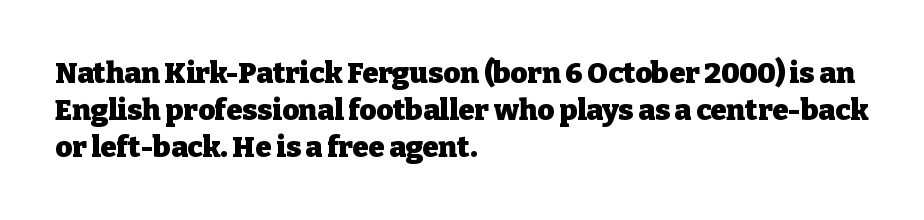
Nothing unusual about the tracking: characters are spaced as the font intends. On the weight axis this lands at bold, roughly 700. Descender tails drop into unmarked territory. Check where the strokes stop: tiny serifs finish them off. The font's upright variant was chosen for this text. Each line starts at the same left margin while the right side varies.
